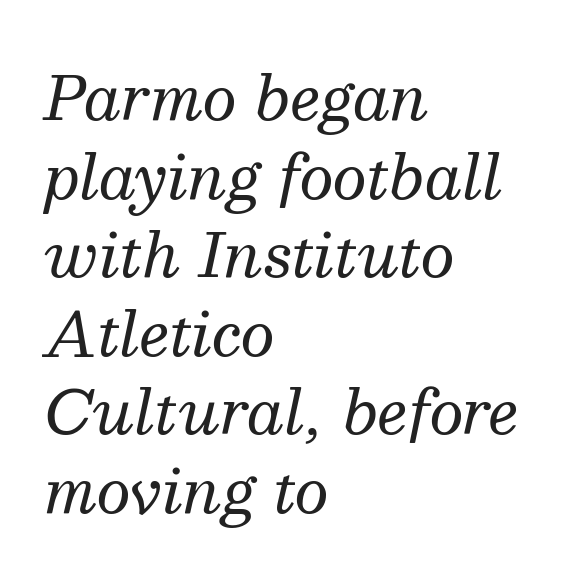
The image shows 60 px regular-weight serif type, italic (leaning right); set left-aligned, normal line spacing (1.31x), normal letter spacing, not underlined; medium stroke contrast and a medium x-height.
